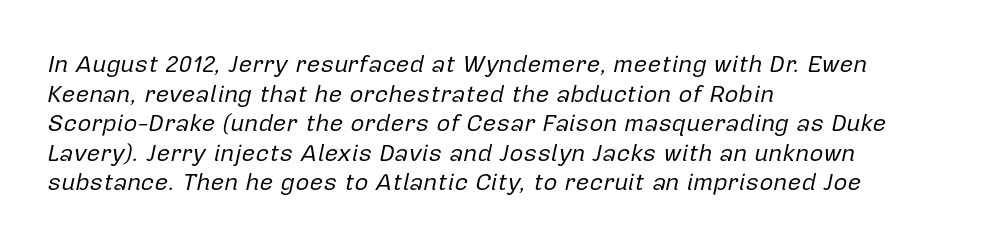
Q: Is the text bold? A: No.
Q: Is the text italic (slanted)? A: Yes, it leans right by about 12 degrees.
Q: Is the text underlined? A: No.
Q: How is the paragraph aligned? A: Left-aligned.
Q: Is the spacing between letters normal or unusually wide? A: Normal.
